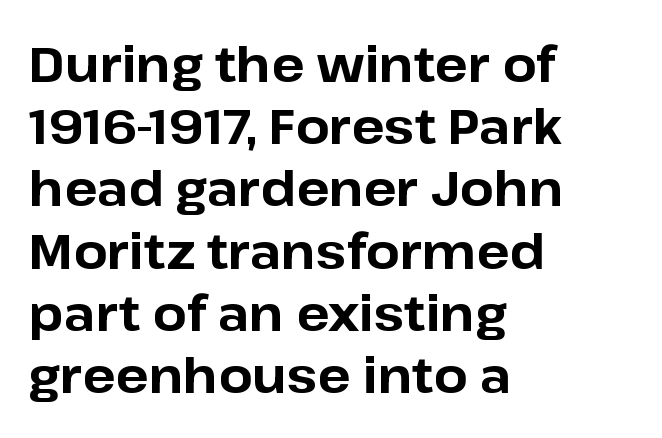
The image shows 49 px bold sans-serif type, upright; set left-aligned, normal line spacing (1.27x), normal letter spacing, not underlined; low stroke contrast and a medium x-height.
